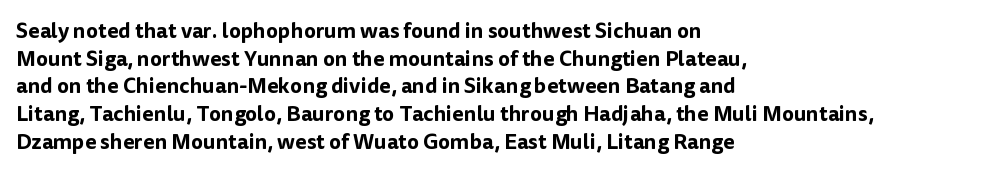
The image shows 21 px text type, upright; set left-aligned, normal line spacing (1.32x), normal letter spacing, not underlined.
